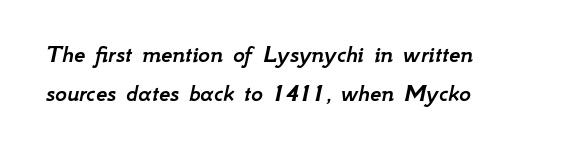
{"italic": "yes", "lean": "right", "slant_degrees": 12, "underline": "no", "align": "left", "line_spacing": "normal", "line_spacing_ratio": 1.56, "letter_spacing": "normal", "letter_spacing_em": 0.0, "glyph_px": 25}
